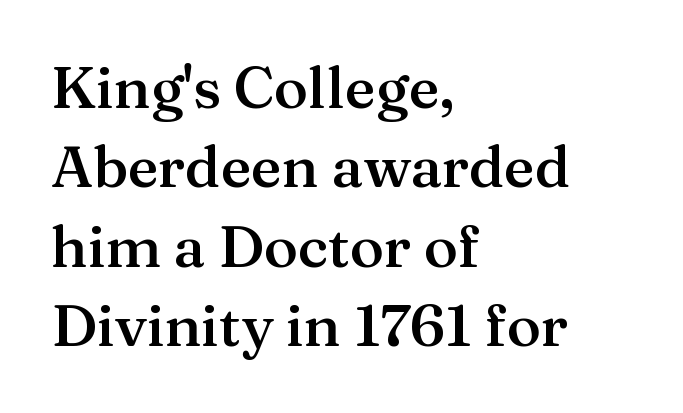
Leading matches the norm, producing a regular column. On the weight axis this lands at semibold, roughly 600. A typesetter would mark this as roman, not italic. The type family on display is of the serif kind. Just letters on the line, the space beneath them empty.
